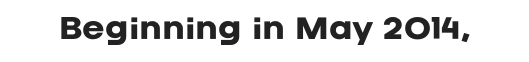
{"italic": "no", "bold": "yes", "underline": "no", "letter_spacing": "normal", "letter_spacing_em": 0.0, "glyph_px": 27}
